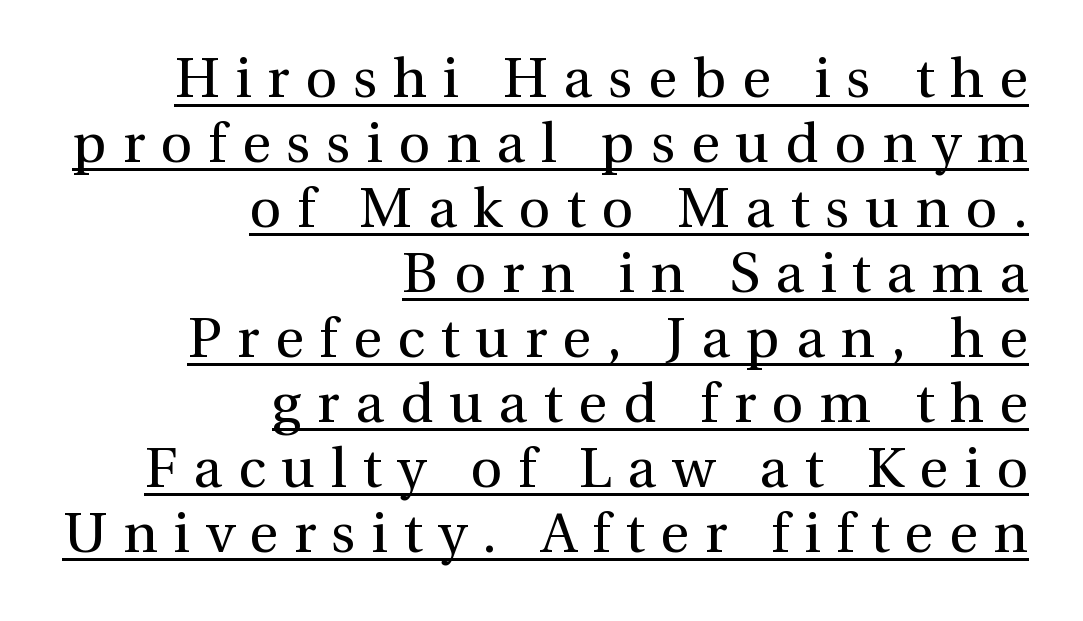
Q: Is the text bold? A: No.
Q: Is the text italic (slanted)? A: No, it is upright.
Q: Is the typeface a serif or a sans-serif typeface? A: Serif.
Q: Is the text underlined? A: Yes.
Q: How is the paragraph aligned? A: Right-aligned.
Q: Is the spacing between letters normal or unusually wide? A: Unusually wide.
Q: Width (condensed, normal, or wide)? A: Normal.
Q: Stroke contrast? A: Medium.
Q: x-height? A: Medium.
Q: Monospaced? A: No.
